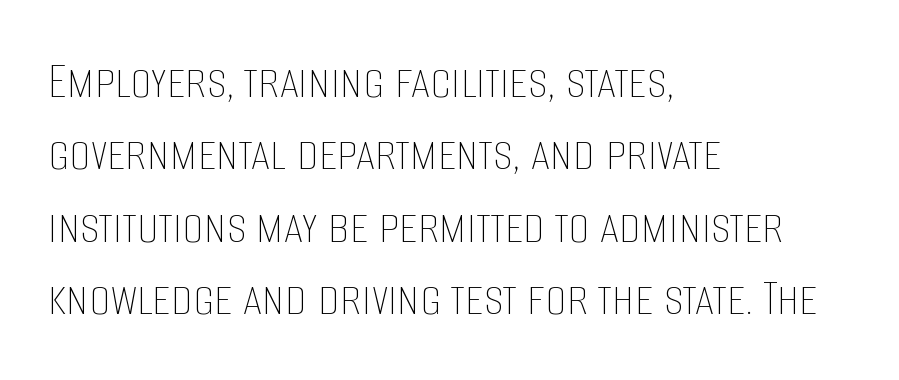
{"italic": "no", "bold": "no", "weight": "thin", "width": "condensed", "stroke_contrast": "low", "x_height": "large", "monospaced": "no", "underline": "no", "align": "left", "line_spacing": "normal", "line_spacing_ratio": 1.34, "letter_spacing": "normal", "letter_spacing_em": 0.0, "glyph_px": 54}
